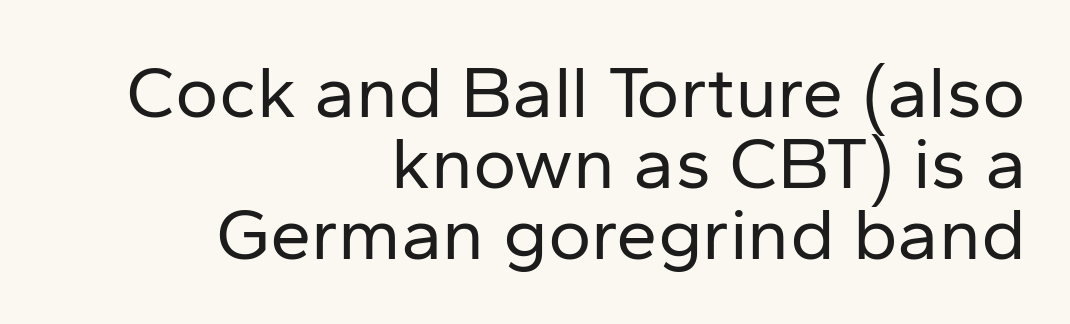
{"serif": "no", "italic": "no", "bold": "no", "weight": "regular", "width": "normal", "stroke_contrast": "low", "x_height": "medium", "monospaced": "no", "underline": "no", "align": "right", "line_spacing": "tight", "line_spacing_ratio": 0.96, "letter_spacing": "normal", "letter_spacing_em": 0.0, "glyph_px": 74}
